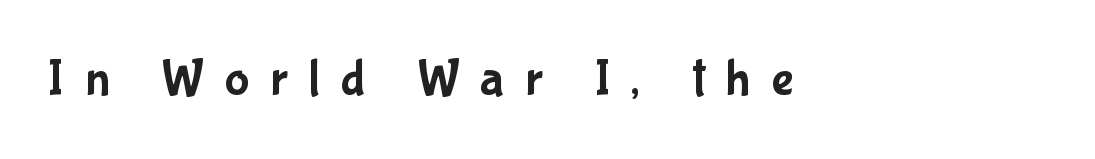
The image shows 53 px condensed sans-serif type, upright; set left-aligned, unusually wide letter spacing (+0.39 em), not underlined; low stroke contrast and a medium x-height.
